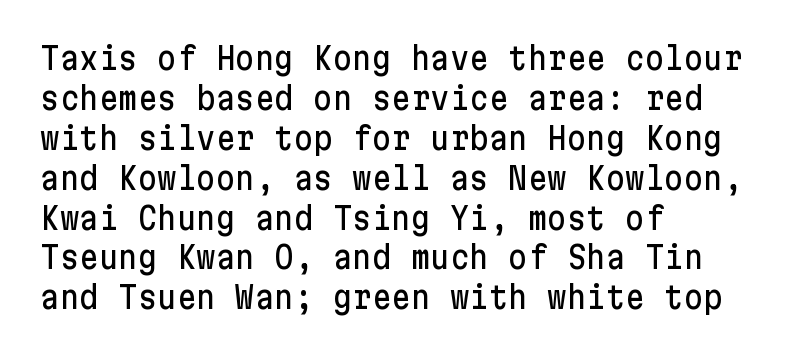
The image shows 30 px sans-serif type, upright; set left-aligned, normal line spacing (1.33x), normal letter spacing, not underlined; low stroke contrast and a medium x-height.
